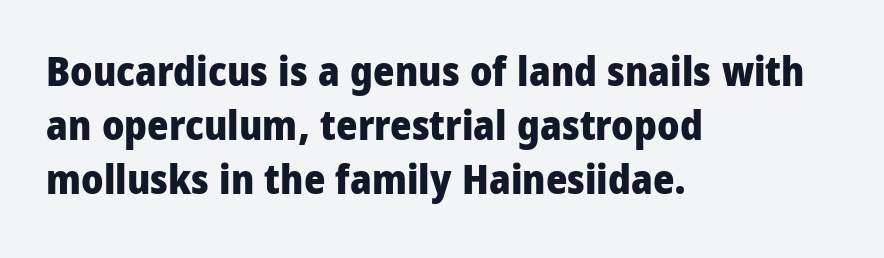
The image shows 41 px heavy, condensed sans-serif type, upright; set left-aligned, normal line spacing (1.32x), normal letter spacing, not underlined; low stroke contrast and a large x-height.
